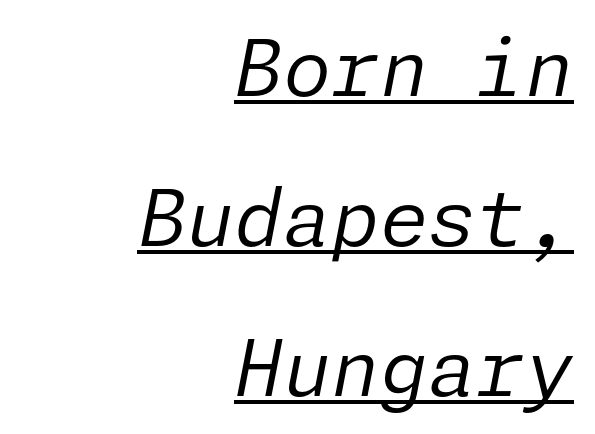
This block would shrink considerably if given ordinary leading; it's expanded now. Vertical stems look standard width or narrower in stroke. Characters are canted at an angle relative to the baseline's perpendicular. This sample is right-justified, so line beginnings fall wherever the words allow. Looks like someone drew a line under every word here.
